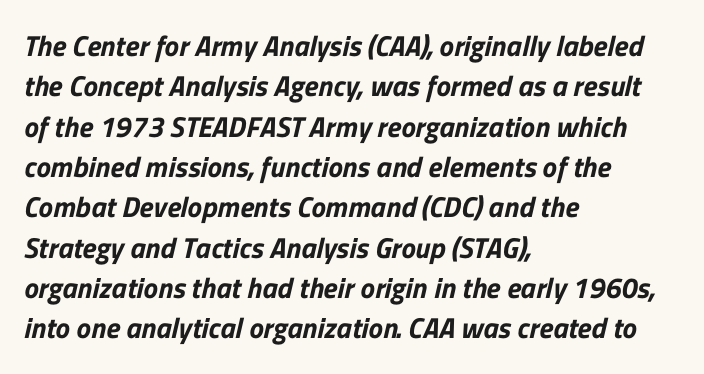
{"serif": "no", "width": "normal", "stroke_contrast": "low", "x_height": "medium", "monospaced": "no", "underline": "no", "align": "left", "line_spacing": "normal", "line_spacing_ratio": 1.39, "letter_spacing": "normal", "letter_spacing_em": 0.0, "glyph_px": 29}
